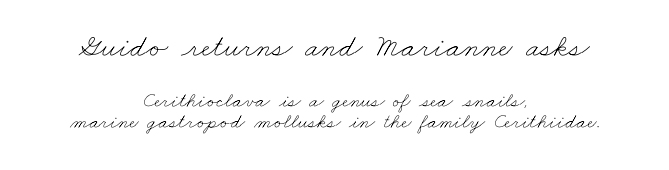
Which margin do the lines hug? Neither — every line sits in the middle. The leading is snug, giving the passage a crowded texture. Spacing between characters is what you'd get straight out of the box. Typesetter's note — upper block bumped up in size, lower block left smaller. Weight: in the light-to-regular range. You could not count columns in this text — the font is proportionally spaced.
